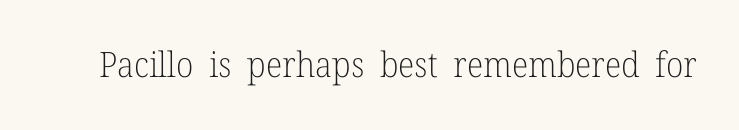
The image shows 35 px light serif type, upright; set normal letter spacing, not underlined; low stroke contrast and a medium x-height.
